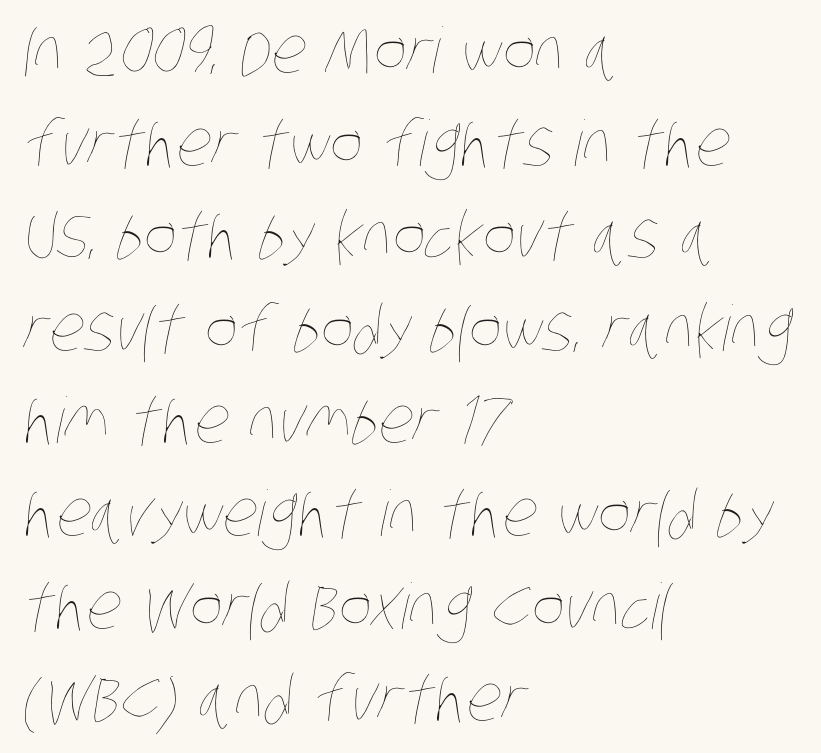
{"bold": "no", "weight": "thin", "width": "condensed", "stroke_contrast": "low", "x_height": "large", "monospaced": "no", "underline": "no", "align": "left", "line_spacing": "normal", "line_spacing_ratio": 1.47, "letter_spacing": "normal", "letter_spacing_em": 0.0, "glyph_px": 63}
